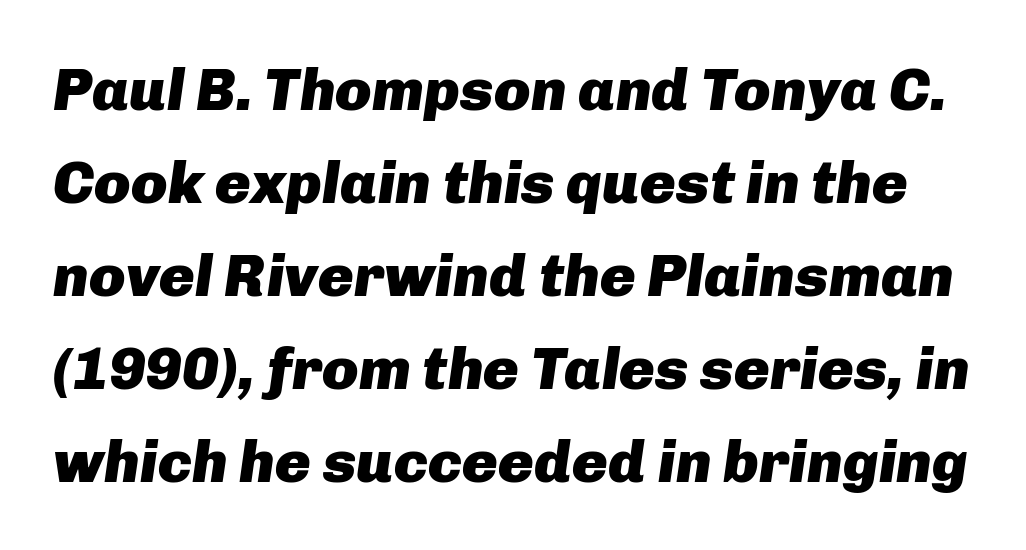
{"italic": "yes", "lean": "right", "slant_degrees": 8, "bold": "yes", "weight": "heavy", "width": "normal", "stroke_contrast": "low", "x_height": "medium", "monospaced": "no", "underline": "no", "line_spacing": "normal", "line_spacing_ratio": 1.55, "letter_spacing": "normal", "letter_spacing_em": 0.0, "glyph_px": 60}
